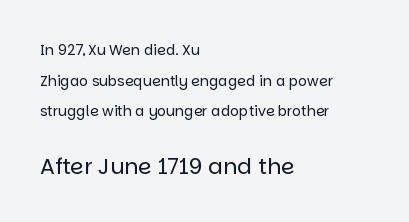
The image shows 22 px text type, upright; set left-aligned, loose line spacing (2.19x), normal letter spacing, not underlined; the second (bottom) block is 1.57x larger.
